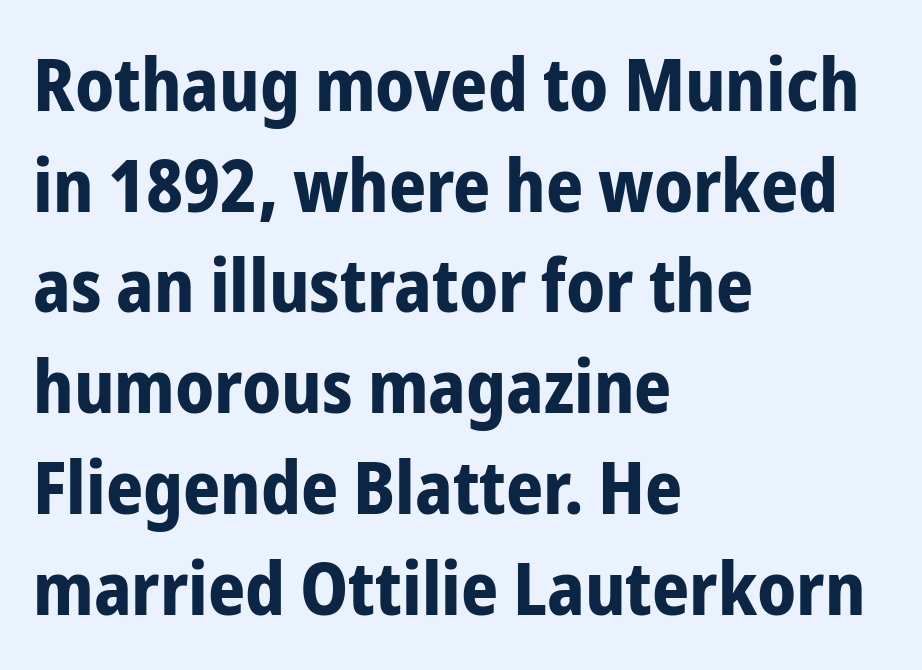
A typesetter would call this proportional, since set widths differ per character. These lines carry a lot of weight — the face is fully bold. The gaps between neighbouring characters are ordinary and unremarkable. Evenly set lines give the paragraph a standard silhouette. Are there feet on the stems? There aren't — it's a sans.
